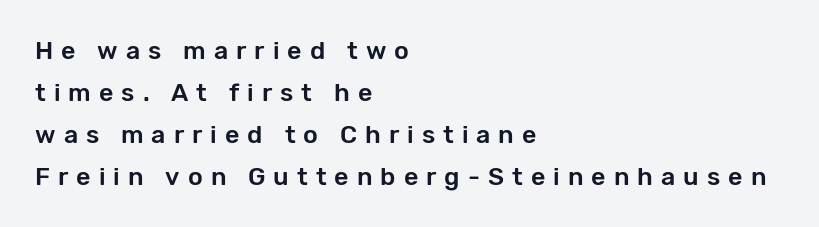
Reading down the block, your eye returns to a fixed left position each line. Designer's note — italics off, roman on. The foot of each line stays bare and open. Students, note that the glyphs here are deliberately spaced far apart.
